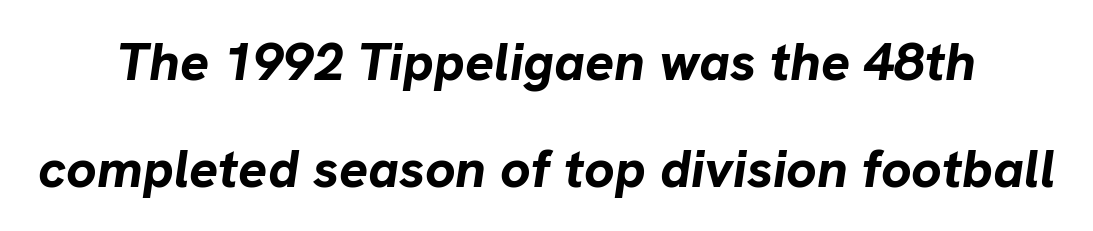
{"italic": "yes", "lean": "right", "slant_degrees": 8, "bold": "yes", "weight": "bold", "width": "normal", "stroke_contrast": "low", "x_height": "medium", "monospaced": "no", "underline": "no", "line_spacing": "loose", "line_spacing_ratio": 1.99, "letter_spacing": "normal", "letter_spacing_em": 0.0, "glyph_px": 54}
